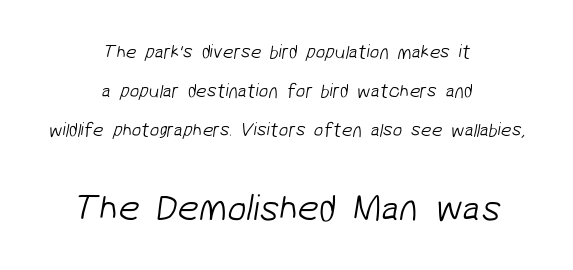
{"serif": "no", "bold": "no", "weight": "light", "width": "normal", "stroke_contrast": "low", "x_height": "medium", "monospaced": "no", "underline": "no", "align": "center", "line_spacing": "loose", "line_spacing_ratio": 2.04, "letter_spacing": "normal", "letter_spacing_em": 0.0, "larger_block": "second", "size_ratio": 2.0, "glyph_px": 38}
